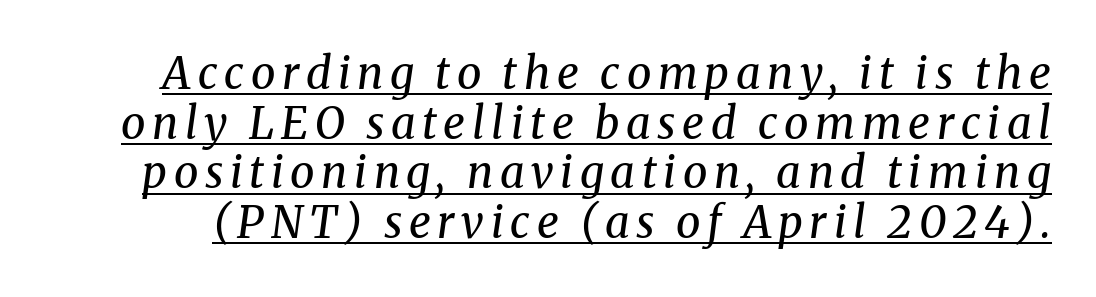
Q: Is the text bold? A: No.
Q: Is the text italic (slanted)? A: Yes, it leans right by about 8 degrees.
Q: Is the typeface a serif or a sans-serif typeface? A: Serif.
Q: Is the text underlined? A: Yes.
Q: Is the spacing between lines tight, normal or loose? A: Tight.
Q: Width (condensed, normal, or wide)? A: Normal.
Q: Stroke contrast? A: Medium.
Q: x-height? A: Medium.
Q: Monospaced? A: No.
